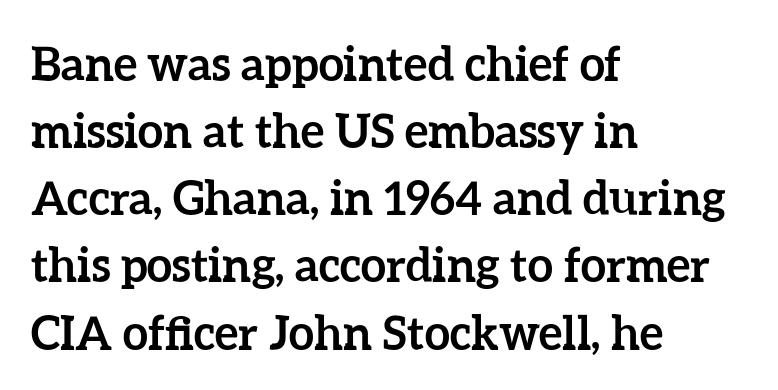
{"italic": "no", "bold": "yes", "weight": "semibold", "width": "normal", "stroke_contrast": "low", "x_height": "medium", "monospaced": "no", "underline": "no", "align": "left", "line_spacing": "normal", "line_spacing_ratio": 1.46, "letter_spacing": "normal", "letter_spacing_em": 0.0, "glyph_px": 46}
